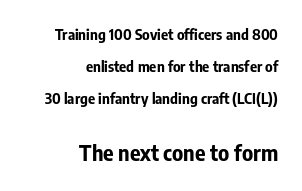
The image shows 22 px bold type, upright; set right-aligned, loose line spacing (2.15x), normal letter spacing, not underlined; the second (bottom) block is 1.47x larger.
